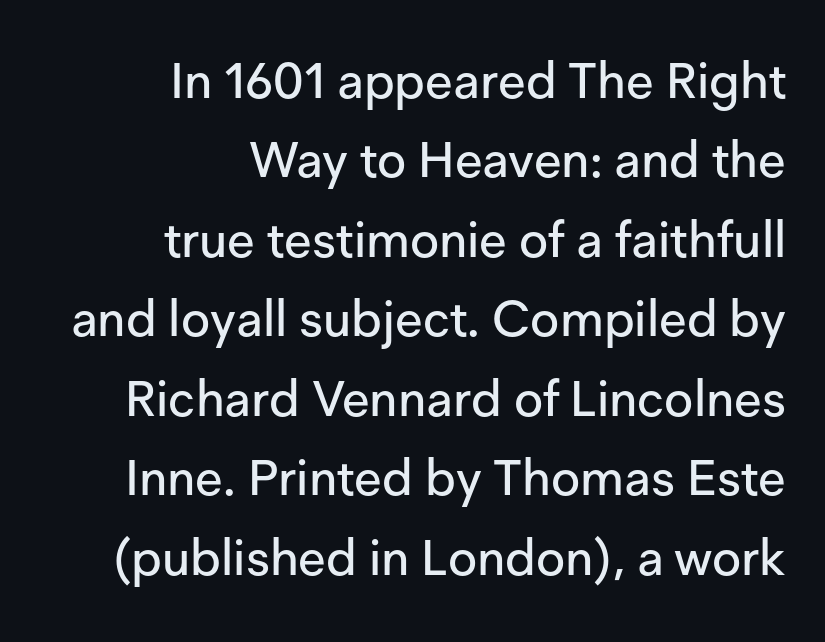
{"serif": "no", "italic": "no", "width": "normal", "stroke_contrast": "low", "x_height": "medium", "monospaced": "no", "underline": "no", "align": "right", "line_spacing": "normal", "line_spacing_ratio": 1.59, "letter_spacing": "normal", "letter_spacing_em": 0.0, "glyph_px": 50}
